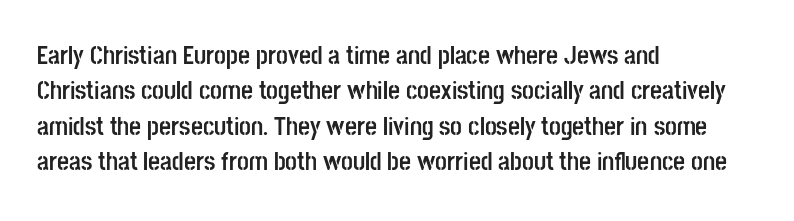
{"italic": "no", "bold": "yes", "underline": "no", "align": "left", "line_spacing": "normal", "line_spacing_ratio": 1.36, "letter_spacing": "normal", "letter_spacing_em": 0.0, "glyph_px": 26}
